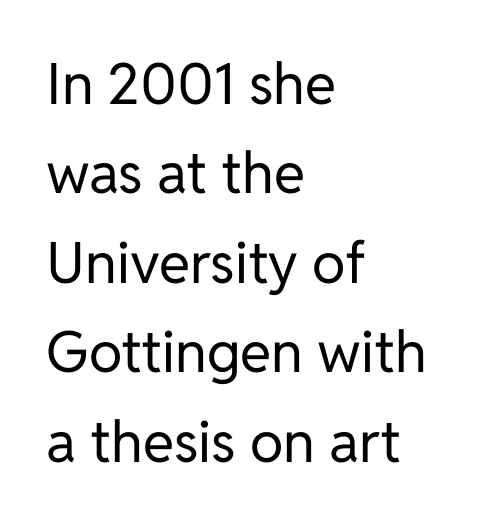
This rendering features lettering with no underline. The weight tops out at a normal text grade. A typesetter would call this proportional, since set widths differ per character. Left-aligned paragraph, ragged on the right. Serif or sans? Sans — the stroke terminals are bare. Normally led — the rows are evenly, conventionally spaced.
